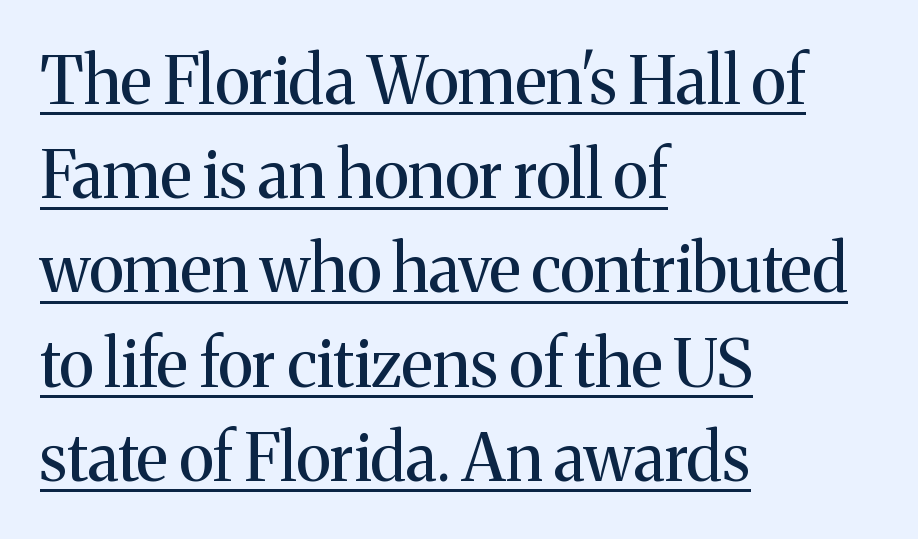
{"serif": "yes", "italic": "no", "bold": "no", "weight": "regular", "width": "normal", "stroke_contrast": "medium", "x_height": "medium", "monospaced": "no", "underline": "yes", "align": "left", "line_spacing": "normal", "line_spacing_ratio": 1.45, "letter_spacing": "normal", "letter_spacing_em": 0.0, "glyph_px": 65}
